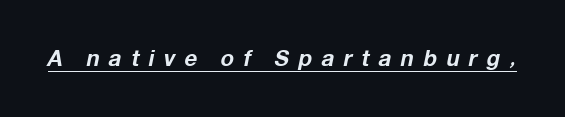
{"italic": "yes", "lean": "right", "slant_degrees": 12, "bold": "yes", "underline": "yes", "letter_spacing": "wide", "letter_spacing_em": 0.43, "glyph_px": 22}
